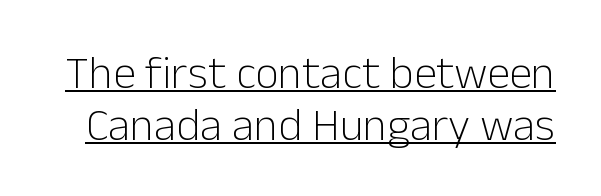
The image shows 46 px light sans-serif type, upright; set tight line spacing (1.12x), normal letter spacing, underlined; low stroke contrast and a medium x-height.
